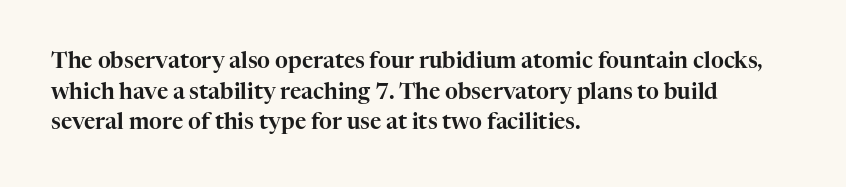
{"italic": "no", "underline": "no", "align": "left", "line_spacing": "normal", "line_spacing_ratio": 1.39, "letter_spacing": "normal", "letter_spacing_em": 0.0, "glyph_px": 22}
